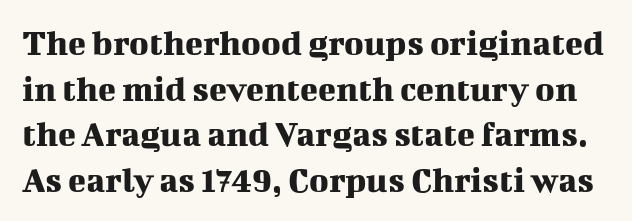
Q: Is the text italic (slanted)? A: No, it is upright.
Q: Is the typeface a serif or a sans-serif typeface? A: Serif.
Q: Is the text underlined? A: No.
Q: Is the spacing between letters normal or unusually wide? A: Normal.
Q: Width (condensed, normal, or wide)? A: Normal.
Q: Stroke contrast? A: Medium.
Q: x-height? A: Medium.
Q: Monospaced? A: No.
